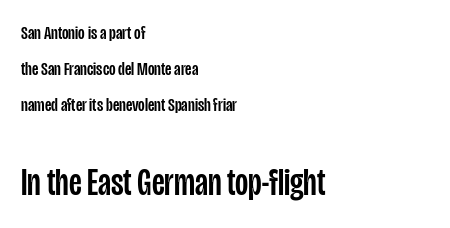
Every stem runs plumb, perpendicular to the baseline. Scale increases going downward across the two blocks. Left-aligned paragraph, ragged on the right. These lines keep a tight, regular rhythm from letter to letter. Rule under the text: the space is simply empty. The face used here is proportionally spaced, like ordinary book or web type.
